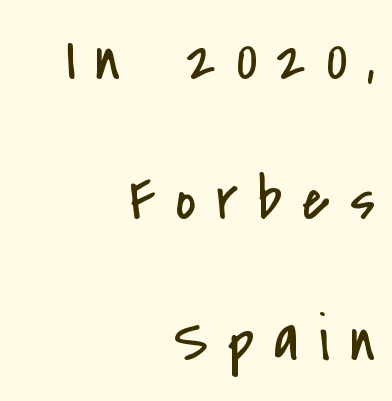
Q: Is the text bold? A: No.
Q: Is the text italic (slanted)? A: No, it is upright.
Q: Is the typeface a serif or a sans-serif typeface? A: Sans-serif.
Q: Is the text underlined? A: No.
Q: How is the paragraph aligned? A: Right-aligned.
Q: Is the spacing between letters normal or unusually wide? A: Unusually wide.
Q: Is the spacing between lines tight, normal or loose? A: Loose.
Q: Width (condensed, normal, or wide)? A: Condensed.
Q: Stroke contrast? A: Low.
Q: x-height? A: Small.
Q: Monospaced? A: No.
